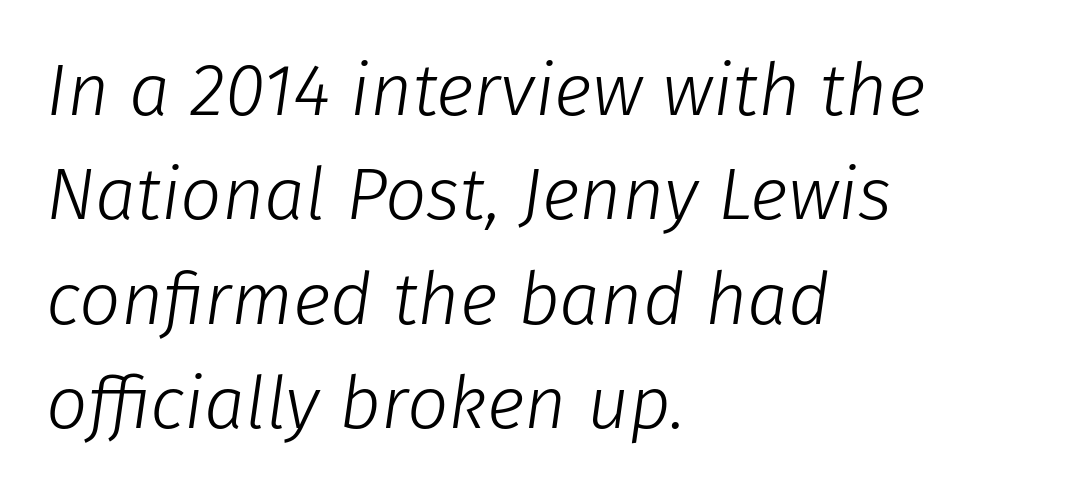
{"italic": "yes", "lean": "right", "slant_degrees": 8, "bold": "no", "weight": "light", "width": "normal", "stroke_contrast": "low", "x_height": "medium", "monospaced": "no", "underline": "no", "align": "left", "line_spacing": "normal", "line_spacing_ratio": 1.43, "letter_spacing": "normal", "letter_spacing_em": 0.0, "glyph_px": 73}
